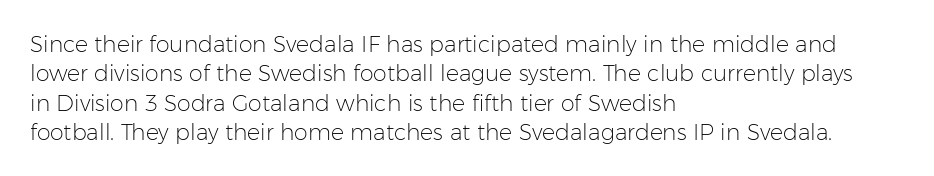
Q: Is the text bold? A: No.
Q: Is the text italic (slanted)? A: No, it is upright.
Q: Is the text underlined? A: No.
Q: How is the paragraph aligned? A: Left-aligned.
Q: Is the spacing between letters normal or unusually wide? A: Normal.
Q: Is the spacing between lines tight, normal or loose? A: Normal.
